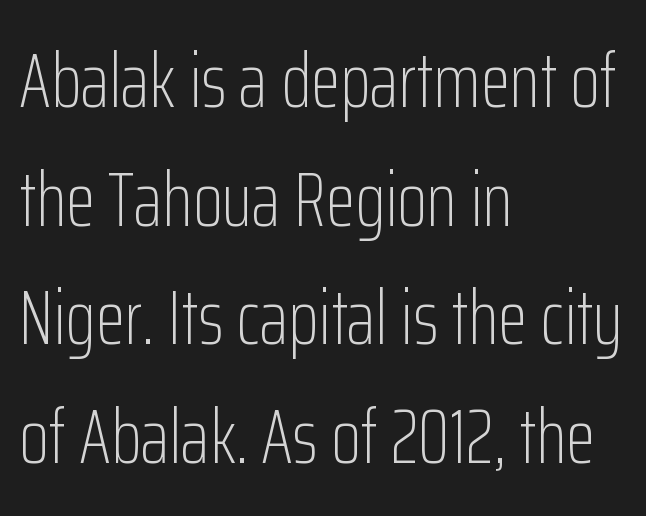
{"serif": "no", "italic": "no", "bold": "no", "weight": "light", "width": "condensed", "stroke_contrast": "low", "x_height": "medium", "monospaced": "no", "underline": "no", "align": "left", "line_spacing": "normal", "line_spacing_ratio": 1.54, "letter_spacing": "normal", "letter_spacing_em": 0.0, "glyph_px": 77}
